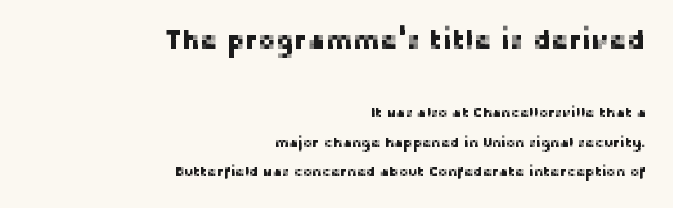
Q: Is the text italic (slanted)? A: No, it is upright.
Q: Is the text underlined? A: No.
Q: How is the paragraph aligned? A: Right-aligned.
Q: Is the spacing between letters normal or unusually wide? A: Normal.
Q: Is the spacing between lines tight, normal or loose? A: Loose.
Q: Which block of text is set in a larger size, the first (top) or the second (bottom)? A: The first (top) one.
